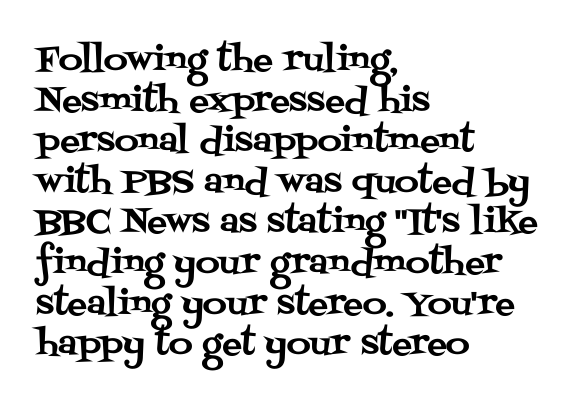
{"serif": "yes", "italic": "no", "width": "normal", "stroke_contrast": "medium", "x_height": "large", "monospaced": "no", "underline": "no", "align": "left", "line_spacing_ratio": 1.23, "letter_spacing": "normal", "letter_spacing_em": 0.0, "glyph_px": 33}
